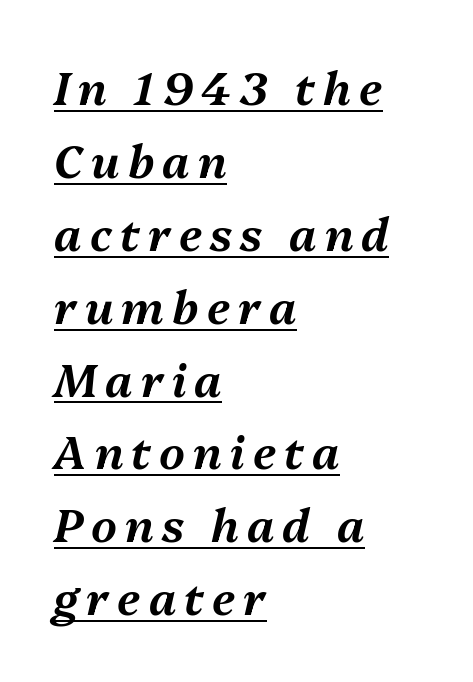
Q: Is the text italic (slanted)? A: Yes, it leans right by about 13 degrees.
Q: Is the text underlined? A: Yes.
Q: How is the paragraph aligned? A: Left-aligned.
Q: Is the spacing between lines tight, normal or loose? A: Normal.
Q: Width (condensed, normal, or wide)? A: Normal.
Q: Stroke contrast? A: Medium.
Q: x-height? A: Medium.
Q: Monospaced? A: No.
